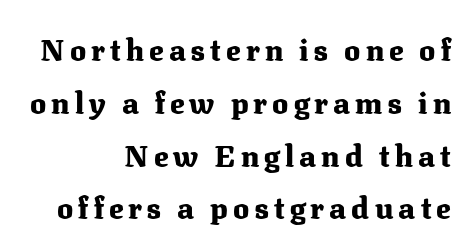
{"serif": "yes", "italic": "no", "bold": "yes", "weight": "heavy", "width": "normal", "stroke_contrast": "medium", "x_height": "medium", "monospaced": "no", "underline": "no", "align": "right", "line_spacing_ratio": 1.76, "glyph_px": 30}
